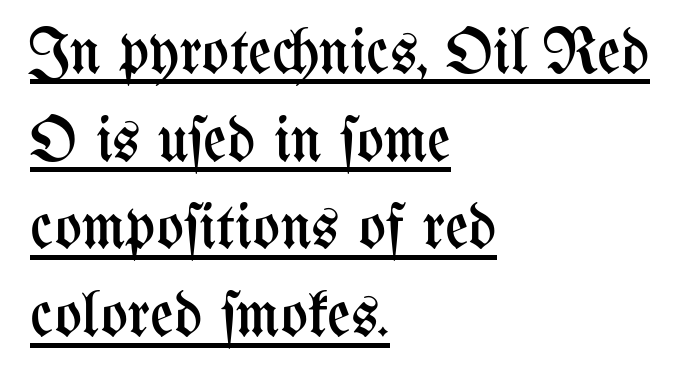
The image shows 64 px regular-weight, condensed type, upright; set left-aligned, normal line spacing (1.37x), normal letter spacing, underlined; medium stroke contrast and a medium x-height.
